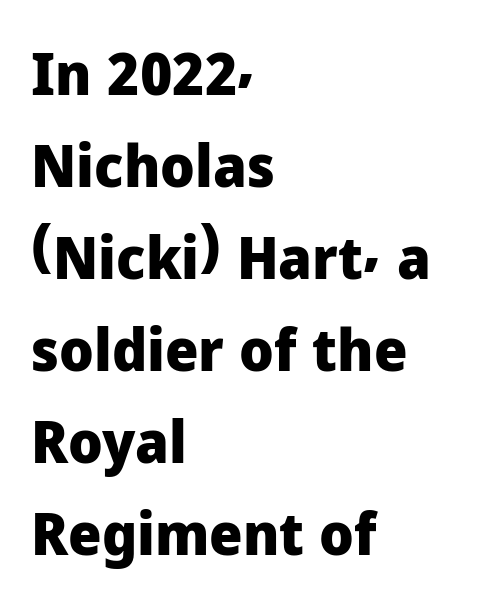
The image shows 59 px heavy sans-serif type, upright; set left-aligned, normal line spacing (1.56x), normal letter spacing, not underlined; low stroke contrast and a medium x-height.
